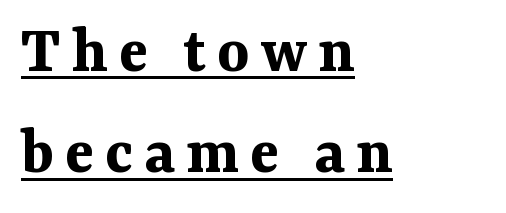
Q: Is the text bold? A: Yes.
Q: Is the text italic (slanted)? A: No, it is upright.
Q: Is the typeface a serif or a sans-serif typeface? A: Serif.
Q: Is the text underlined? A: Yes.
Q: How is the paragraph aligned? A: Left-aligned.
Q: Is the spacing between lines tight, normal or loose? A: Normal.
Q: Width (condensed, normal, or wide)? A: Normal.
Q: Stroke contrast? A: Medium.
Q: x-height? A: Medium.
Q: Monospaced? A: No.
